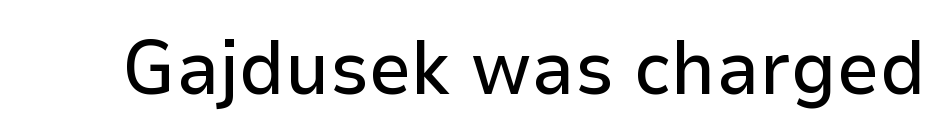
This sample has the flowing, uneven cadence of proportional lettering. This sample uses an upright cut, with every glyph sitting square on the baseline. Unlike a traditional serif, this face leaves its strokes unadorned. Between one letter and the next there's only the usual sliver of space. Lines of text with bare space underneath.
